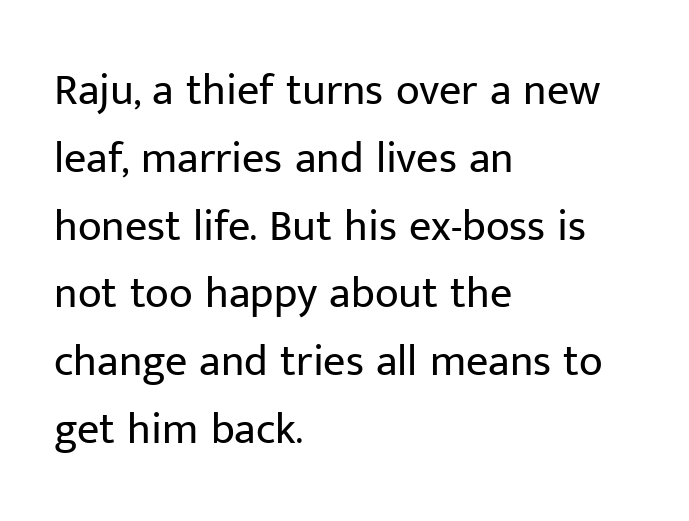
{"serif": "no", "italic": "no", "bold": "no", "weight": "regular", "width": "normal", "stroke_contrast": "low", "x_height": "medium", "monospaced": "no", "underline": "no", "align": "left", "line_spacing": "normal", "line_spacing_ratio": 1.54, "letter_spacing": "normal", "letter_spacing_em": 0.0, "glyph_px": 44}
